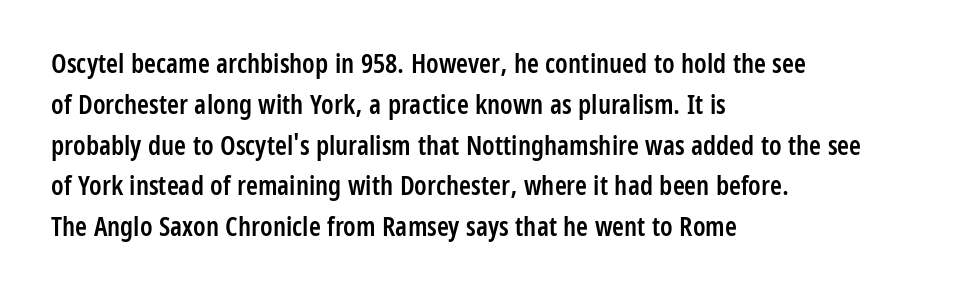
Compared with a centered layout, this one pins lines to the left instead. Compared with typical paragraphs, the rows here are spaced about the same. You can tell it's not italic because the verticals are truly vertical. Bare-footed words on every line. A fair bit of extra ink — the face is semibold, not bold.
